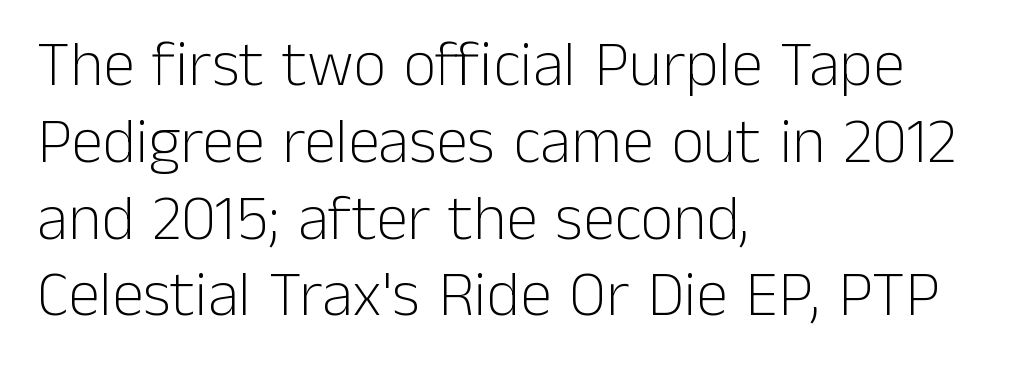
The image shows 64 px light sans-serif type, upright; set left-aligned, line spacing 1.2x, normal letter spacing, not underlined; low stroke contrast and a medium x-height.
